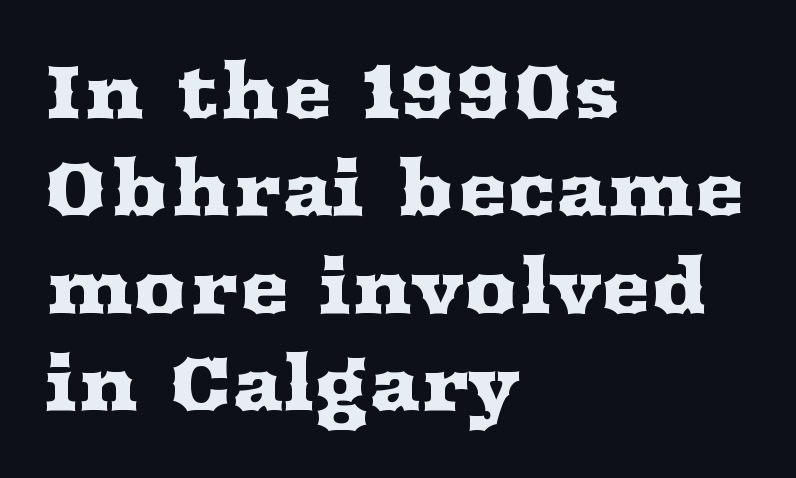
Are there feet on the stems? There are — it's a serif. Leading matches the norm, producing a regular column. Nothing unusual about the tracking: characters are spaced as the font intends. The text block is weighted toward the left margin, trailing off unevenly rightward. The passage shown is not underscored anywhere. Do the characters align in a grid? No, the font is proportional.
